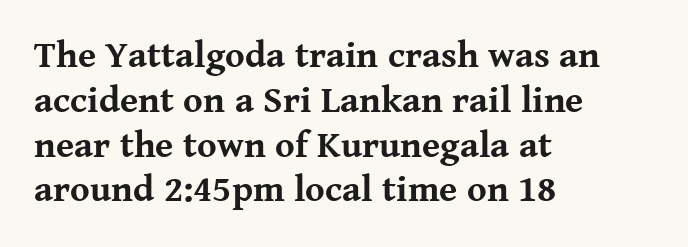
The image shows 37 px bold serif type, upright; set left-aligned, line spacing 1.21x, normal letter spacing, not underlined; medium stroke contrast and a medium x-height.
